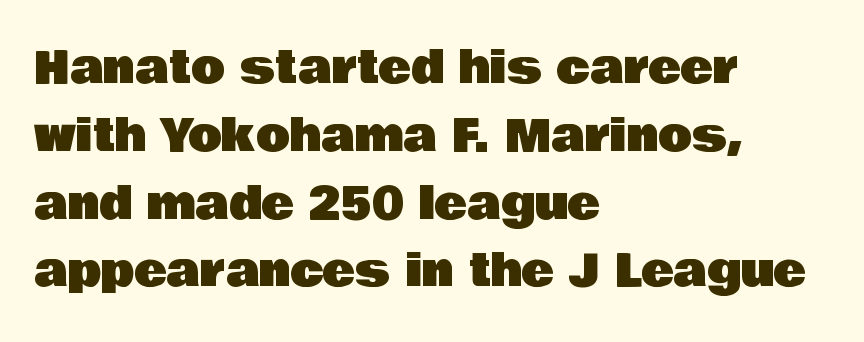
The image shows 44 px sans-serif type, upright; set left-aligned, normal line spacing (1.54x), normal letter spacing, not underlined; low stroke contrast and a large x-height.
